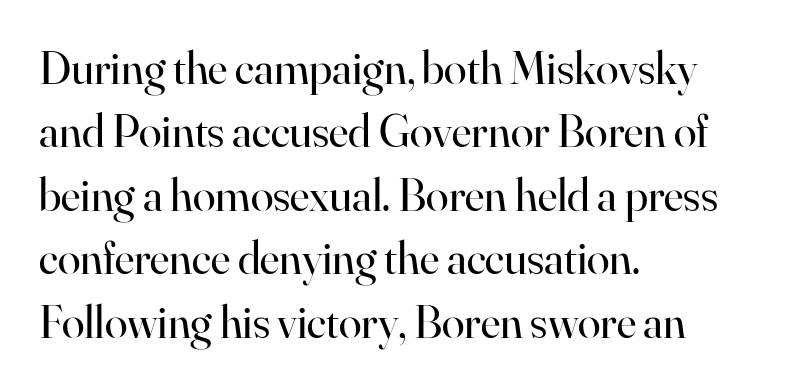
Q: Is the text bold? A: No.
Q: Is the text italic (slanted)? A: No, it is upright.
Q: Is the typeface a serif or a sans-serif typeface? A: Serif.
Q: Is the text underlined? A: No.
Q: How is the paragraph aligned? A: Left-aligned.
Q: Is the spacing between letters normal or unusually wide? A: Normal.
Q: Is the spacing between lines tight, normal or loose? A: Normal.
Q: Width (condensed, normal, or wide)? A: Normal.
Q: Stroke contrast? A: High.
Q: x-height? A: Small.
Q: Monospaced? A: No.
